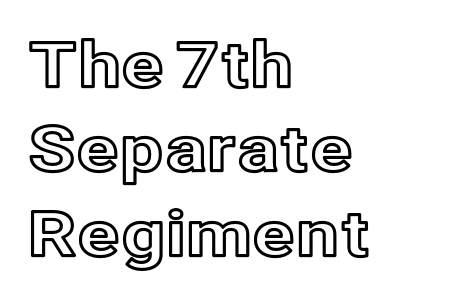
The image shows 63 px text type, upright; set left-aligned, normal line spacing (1.34x), normal letter spacing, not underlined; a medium x-height.
